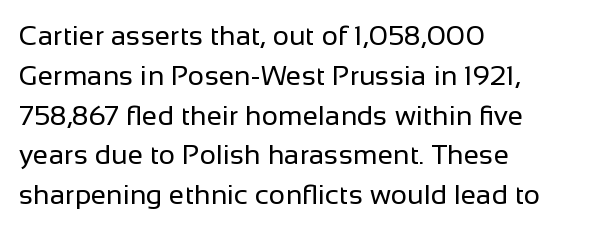
The image shows 28 px regular-weight sans-serif type, upright; set left-aligned, normal line spacing (1.42x), normal letter spacing, not underlined; low stroke contrast and a medium x-height.
